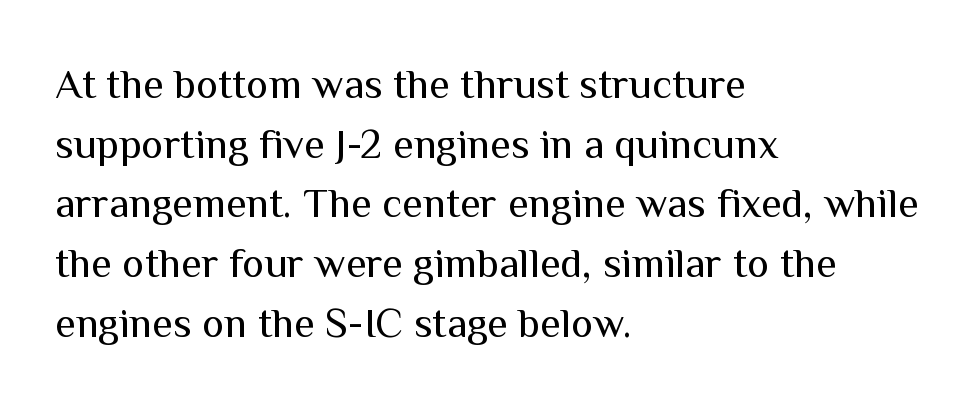
The image shows 42 px regular-weight sans-serif type, upright; set left-aligned, normal line spacing (1.42x), normal letter spacing, not underlined; medium stroke contrast and a medium x-height.
